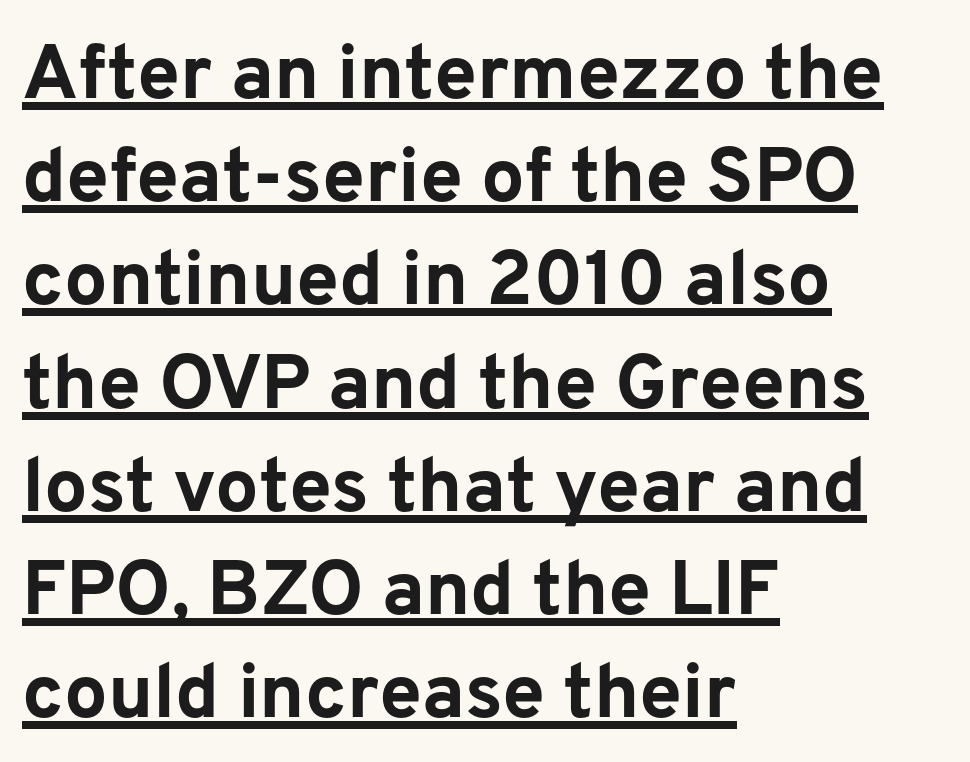
The image shows 77 px bold sans-serif type, upright; set left-aligned, normal line spacing (1.34x), normal letter spacing, underlined; low stroke contrast and a medium x-height.
